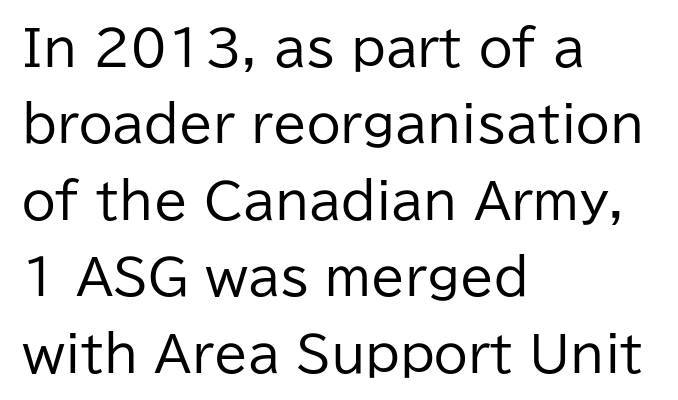
Vertical spacing — default. Weight: not bold — regular or lighter. Words appear dense and cohesive because spacing is normal. These lines are set flush left with a ragged right edge. The words here are not underlined.
